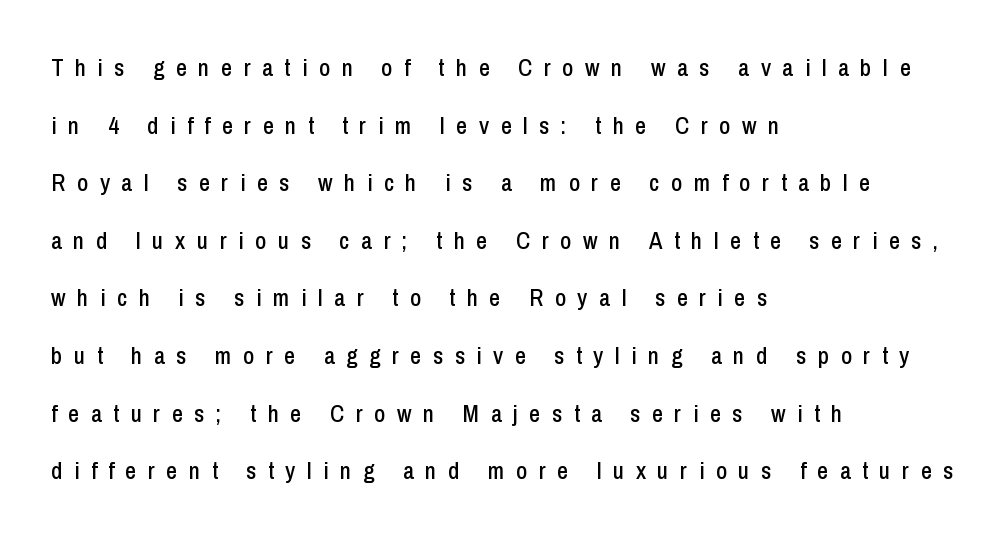
The image shows 24 px text type, upright; set left-aligned, loose line spacing (2.4x), unusually wide letter spacing (+0.48 em), not underlined.
